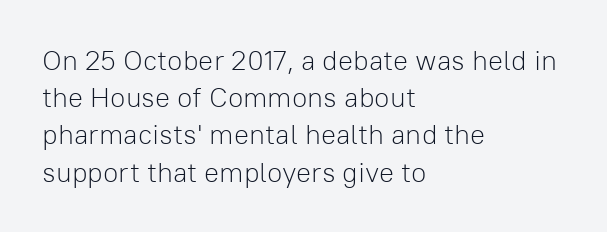
The typeface has the unassuming heft of standard copy or less. The paragraph shown leans on its left margin. The rendering shows plain stroke endings on the letterforms — a sans-serif design. This rendering leaves character spacing at its baseline value. Bare-footed words on every line. Tall strokes in this sample are plumb rather than angled.
